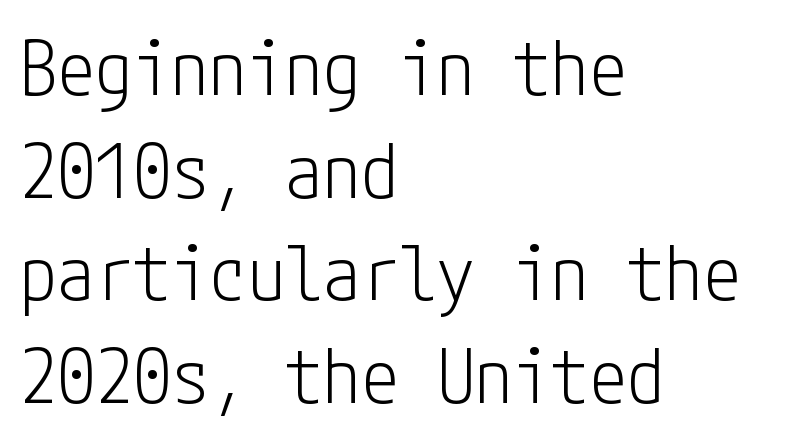
{"serif": "no", "italic": "no", "bold": "no", "weight": "light", "width": "condensed", "stroke_contrast": "low", "x_height": "medium", "underline": "no", "align": "left", "line_spacing": "normal", "line_spacing_ratio": 1.35, "letter_spacing": "normal", "letter_spacing_em": 0.0, "glyph_px": 76}
